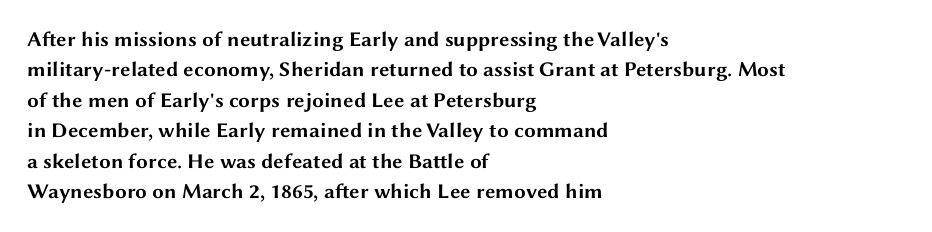
Notice how the stems are strictly vertical — no italics here. These words are printed bold, with thick strokes throughout. Leading: standard. You could call the tracking neutral — neither tight nor loose. The rendering anchors every line to the left-hand side. The words here are not underlined.
